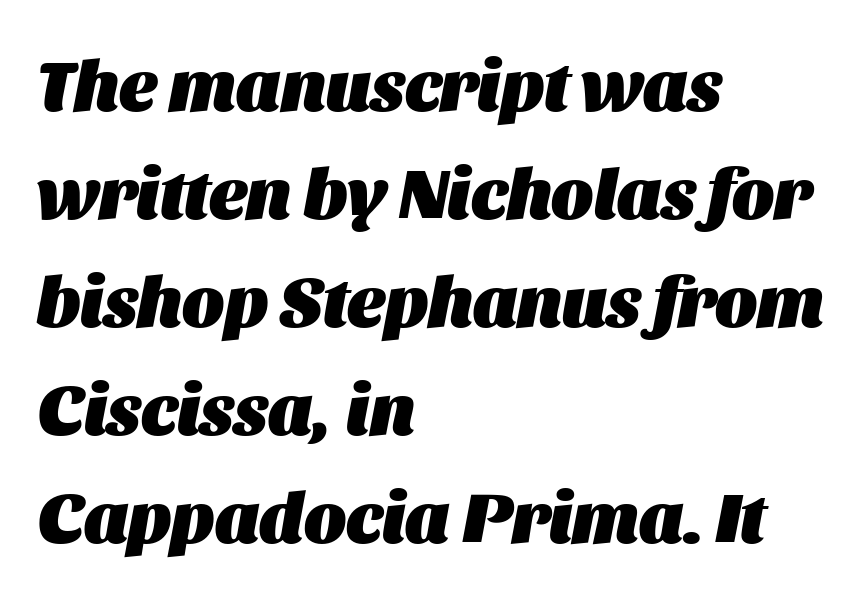
Q: Is the text bold? A: Yes.
Q: Is the text italic (slanted)? A: Yes, it leans right by about 11 degrees.
Q: Is the text underlined? A: No.
Q: How is the paragraph aligned? A: Left-aligned.
Q: Is the spacing between letters normal or unusually wide? A: Normal.
Q: Is the spacing between lines tight, normal or loose? A: Normal.
Q: Width (condensed, normal, or wide)? A: Normal.
Q: Stroke contrast? A: Medium.
Q: x-height? A: Large.
Q: Monospaced? A: No.
